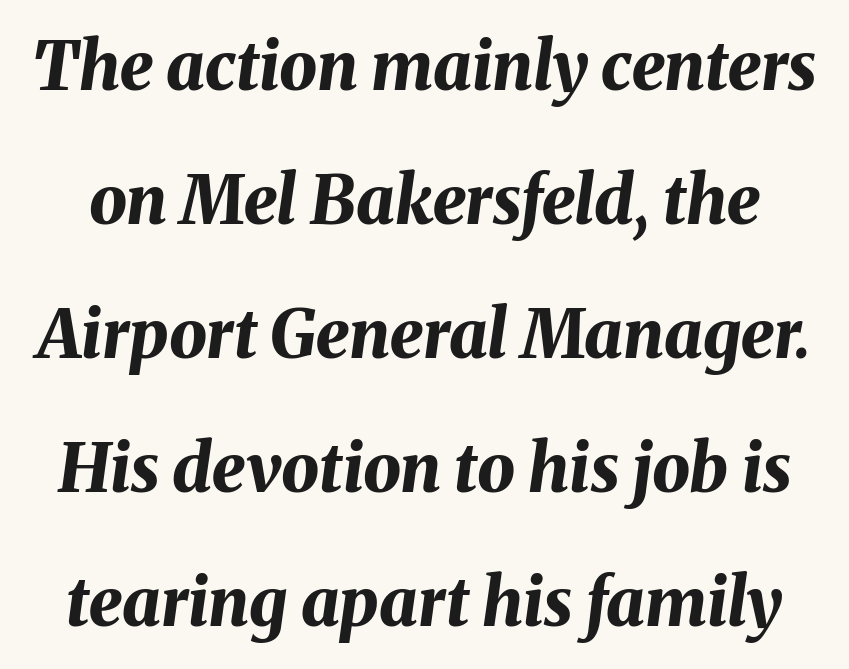
The image shows 67 px bold type, italic (leaning right); set loose line spacing (2.0x), normal letter spacing, not underlined; medium stroke contrast and a medium x-height.
